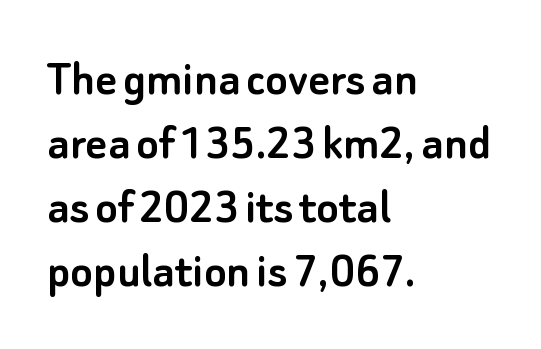
Spacing between characters is what you'd get straight out of the box. Which margin do the lines hug? The left one — the right edge is uneven. In terms of posture, this sample is upright. I'd call this a sans setting — the letters go barefoot.
